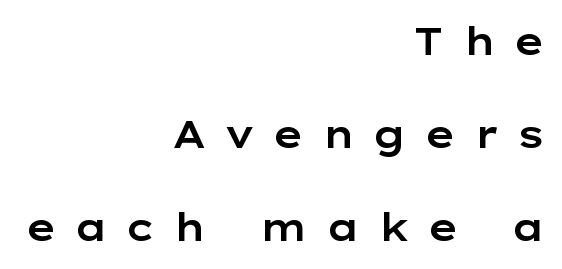
The image shows 38 px wide sans-serif type, upright; set right-aligned, loose line spacing (2.45x), unusually wide letter spacing (+0.45 em), not underlined; low stroke contrast and a medium x-height.
